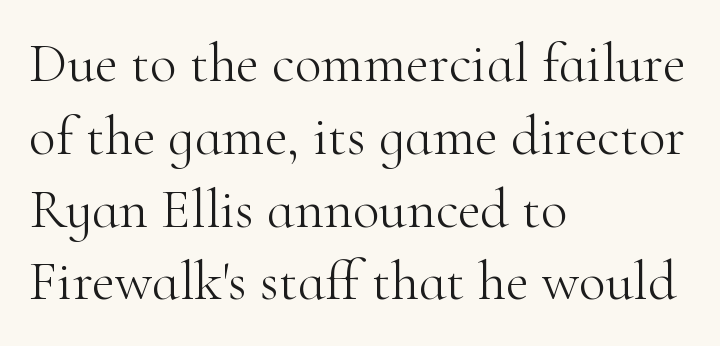
The image shows 56 px light serif type, upright; set left-aligned, normal line spacing (1.3x), normal letter spacing, not underlined; high stroke contrast and a small x-height.
